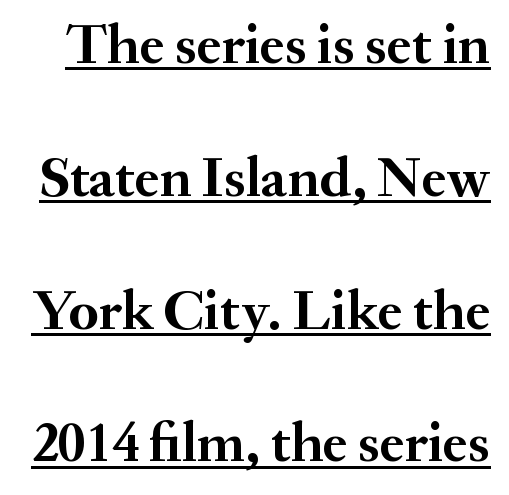
{"serif": "yes", "italic": "no", "bold": "yes", "weight": "semibold", "width": "normal", "stroke_contrast": "medium", "x_height": "small", "monospaced": "no", "underline": "yes", "line_spacing": "loose", "line_spacing_ratio": 2.33, "letter_spacing": "normal", "letter_spacing_em": 0.0, "glyph_px": 57}
